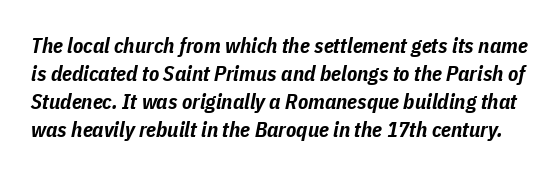
{"italic": "yes", "lean": "right", "slant_degrees": 11, "bold": "yes", "underline": "no", "line_spacing": "normal", "line_spacing_ratio": 1.34, "letter_spacing": "normal", "letter_spacing_em": 0.0, "glyph_px": 21}
